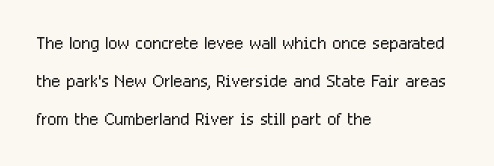
{"italic": "no", "bold": "no", "underline": "no", "align": "left", "line_spacing": "normal", "line_spacing_ratio": 1.59, "letter_spacing": "normal", "letter_spacing_em": 0.0, "glyph_px": 24}
